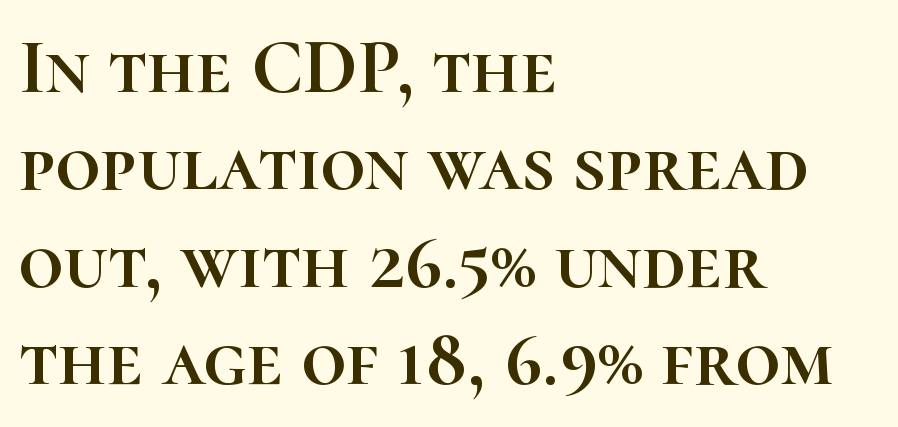
In terms of posture, this sample is upright. Anything drawn beneath the words? Only blank space. In terms of leading, this rendering sits right in the middle. The rendering anchors every line to the left-hand side. The rendering uses natural spacing where letterforms have individual widths.
